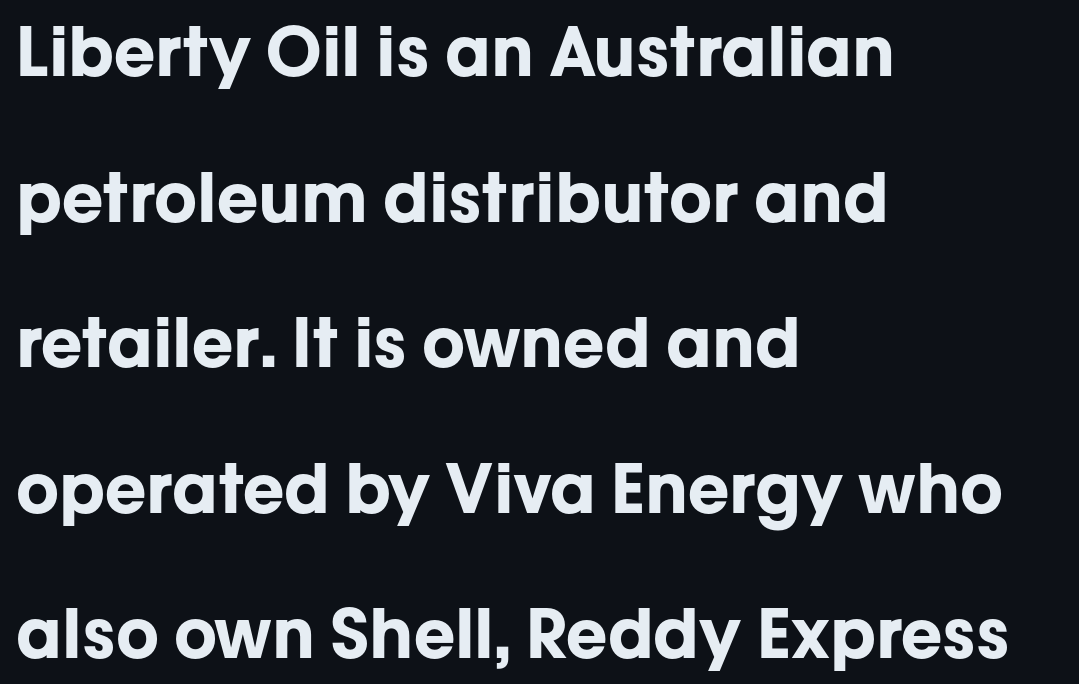
The image shows 68 px bold sans-serif type, upright; set left-aligned, loose line spacing (2.14x), normal letter spacing, not underlined; low stroke contrast and a medium x-height.
